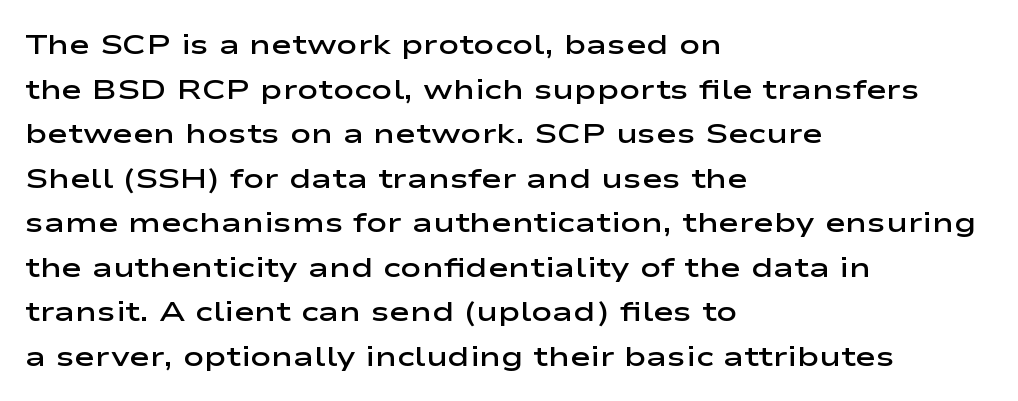
{"serif": "no", "italic": "no", "bold": "semi", "weight": "semibold", "width": "wide", "stroke_contrast": "low", "x_height": "medium", "monospaced": "no", "underline": "no", "align": "left", "line_spacing": "normal", "line_spacing_ratio": 1.59, "letter_spacing": "normal", "letter_spacing_em": 0.0, "glyph_px": 28}
